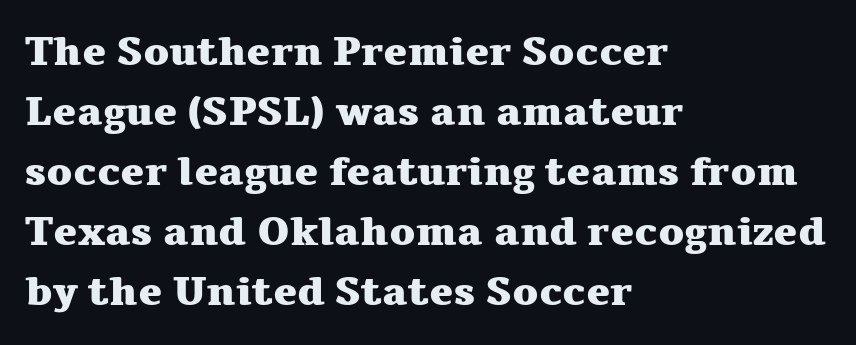
Q: Is the text bold? A: Yes.
Q: Is the text italic (slanted)? A: No, it is upright.
Q: Is the typeface a serif or a sans-serif typeface? A: Serif.
Q: Is the text underlined? A: No.
Q: How is the paragraph aligned? A: Left-aligned.
Q: Is the spacing between letters normal or unusually wide? A: Normal.
Q: Is the spacing between lines tight, normal or loose? A: Normal.
Q: Width (condensed, normal, or wide)? A: Wide.
Q: Stroke contrast? A: Medium.
Q: x-height? A: Medium.
Q: Monospaced? A: No.
